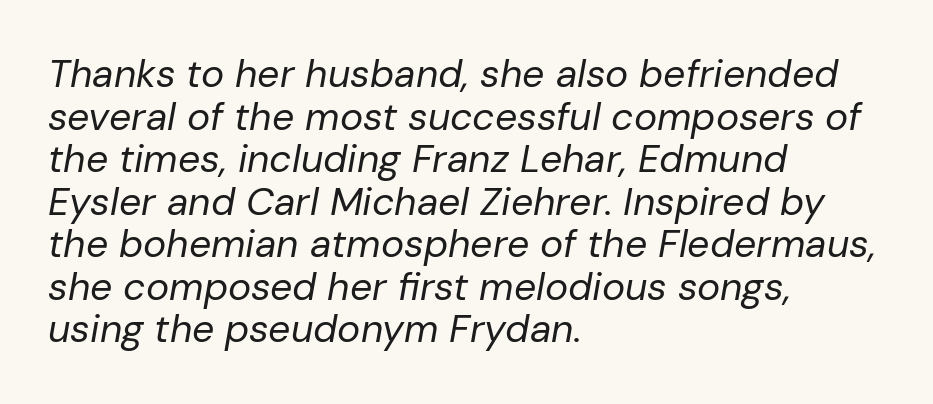
Q: Is the text bold? A: No.
Q: Is the text italic (slanted)? A: Yes, it leans right by about 10 degrees.
Q: Is the text underlined? A: No.
Q: How is the paragraph aligned? A: Left-aligned.
Q: Is the spacing between letters normal or unusually wide? A: Normal.
Q: Is the spacing between lines tight, normal or loose? A: Tight.
Q: Width (condensed, normal, or wide)? A: Normal.
Q: Stroke contrast? A: Low.
Q: x-height? A: Medium.
Q: Monospaced? A: No.
